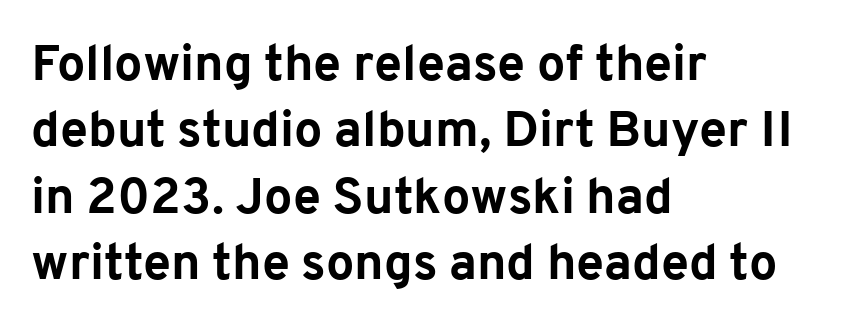
Q: Is the text bold? A: Yes.
Q: Is the text italic (slanted)? A: No, it is upright.
Q: Is the typeface a serif or a sans-serif typeface? A: Sans-serif.
Q: Is the text underlined? A: No.
Q: How is the paragraph aligned? A: Left-aligned.
Q: Is the spacing between letters normal or unusually wide? A: Normal.
Q: Is the spacing between lines tight, normal or loose? A: Normal.
Q: Width (condensed, normal, or wide)? A: Normal.
Q: Stroke contrast? A: Low.
Q: x-height? A: Medium.
Q: Monospaced? A: No.
